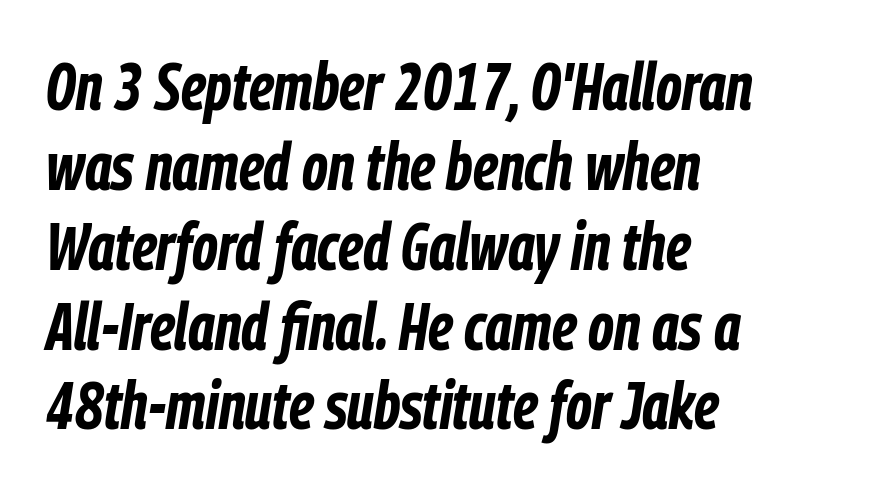
The space beneath each line is pristine and unruled. These lines were composed using italics. Looks like regular typesetting: each glyph gets only the width it needs. Which margin do the lines hug? The left one — the right edge is uneven.
